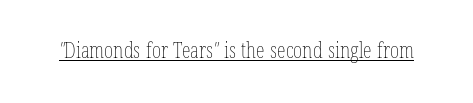
Q: Is the text bold? A: No.
Q: Is the text underlined? A: Yes.
Q: Is the spacing between letters normal or unusually wide? A: Normal.
